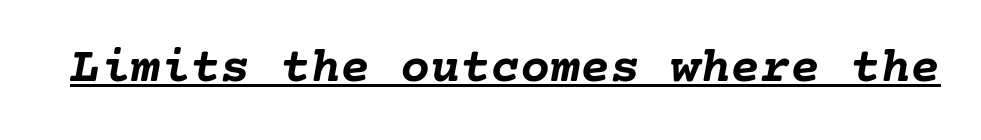
Q: Is the text bold? A: Yes.
Q: Is the text italic (slanted)? A: Yes, it leans right by about 10 degrees.
Q: Is the text underlined? A: Yes.
Q: Is the spacing between letters normal or unusually wide? A: Normal.
Q: Width (condensed, normal, or wide)? A: Normal.
Q: Stroke contrast? A: Low.
Q: x-height? A: Medium.
